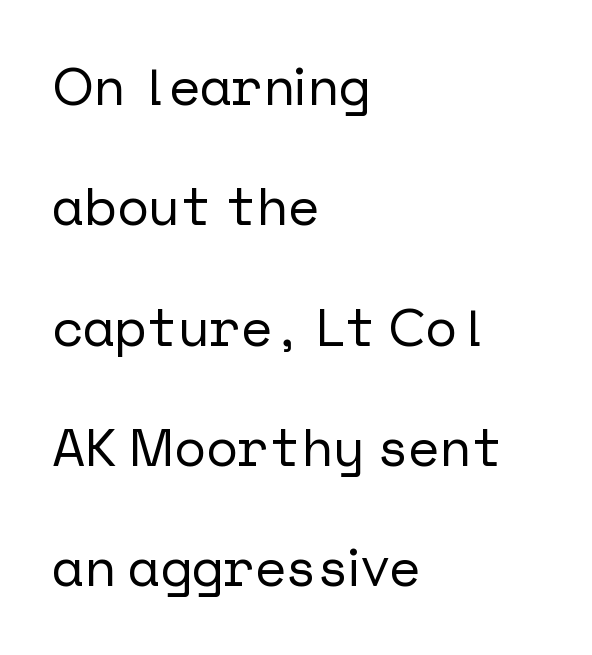
The lines in this sample share a left origin and differ only in where they stop. Nope, not italic — everything's standing straight. Beneath every word, the page is bare. Does extra space separate the letters? No, they use regular spacing. The designer went with a sans here, leaving each stem footless.
